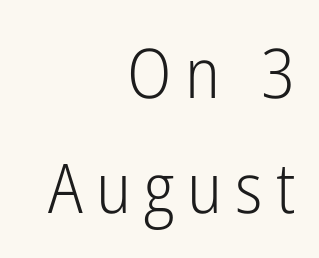
The image shows 69 px light, condensed sans-serif type, upright; set right-aligned, normal line spacing (1.66x), not underlined; low stroke contrast and a medium x-height.
